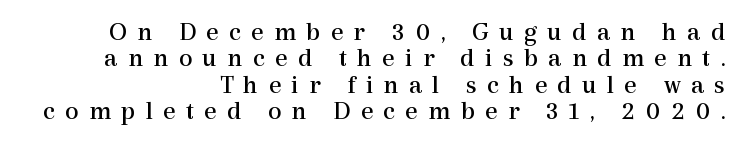
The letters stand upright; this is a roman face. Substantial extra tracking has been applied to these lines. The ragged edge is on the left, which tells us the setting is flush right. Compared with a typical body face, this is equally light or lighter still.
